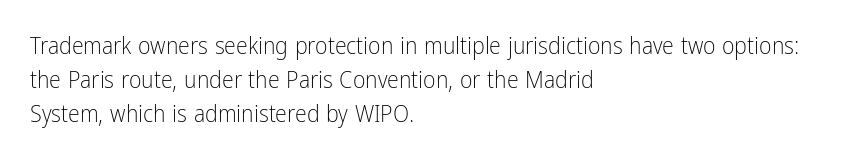
Q: Is the text bold? A: No.
Q: Is the text italic (slanted)? A: No, it is upright.
Q: Is the text underlined? A: No.
Q: How is the paragraph aligned? A: Left-aligned.
Q: Is the spacing between letters normal or unusually wide? A: Normal.
Q: Is the spacing between lines tight, normal or loose? A: Normal.
